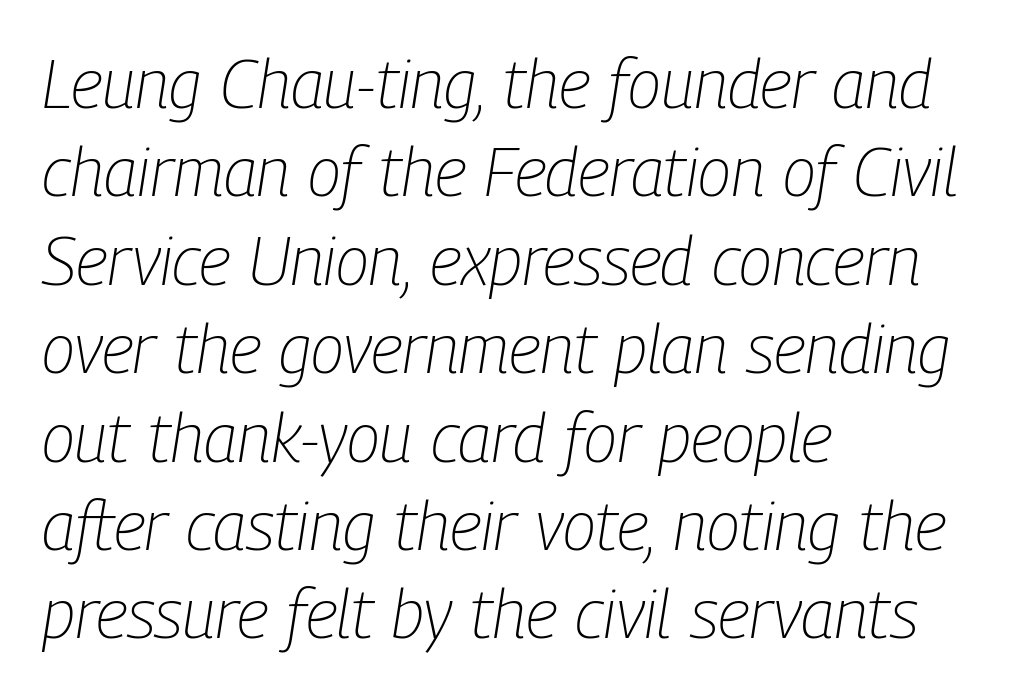
{"italic": "yes", "lean": "right", "slant_degrees": 9, "bold": "no", "weight": "light", "width": "condensed", "stroke_contrast": "low", "x_height": "medium", "monospaced": "no", "underline": "no", "align": "left", "line_spacing": "normal", "line_spacing_ratio": 1.3, "letter_spacing": "normal", "letter_spacing_em": 0.0, "glyph_px": 68}
